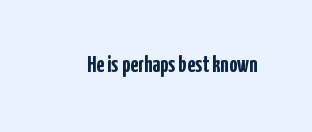
Notice how thick the strokes are: this is what a full bold looks like. In terms of letterspacing, this is plain default setting. The specimen omits any rule beneath the text block's lines. The lettering stays uniformly vertical, giving the passage a roman look.
